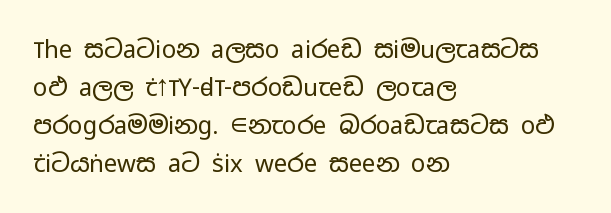
{"italic": "no", "bold": "no", "underline": "no", "align": "left", "line_spacing": "normal", "line_spacing_ratio": 1.58, "letter_spacing": "normal", "letter_spacing_em": 0.0, "glyph_px": 24}
